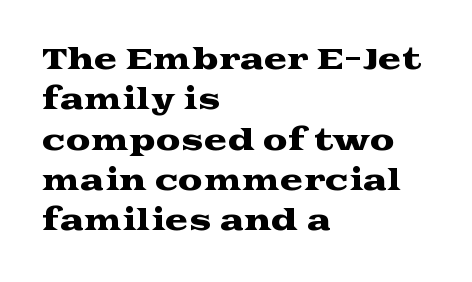
The image shows 28 px wide serif type, upright; set left-aligned, normal line spacing (1.44x), normal letter spacing, not underlined; medium stroke contrast and a medium x-height.
